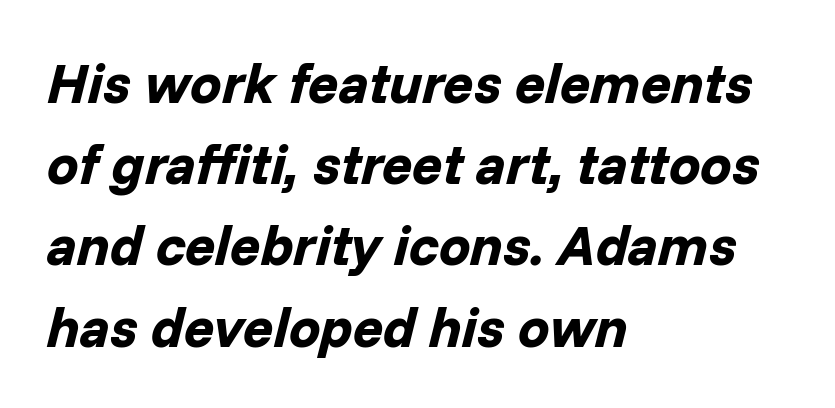
The rendering uses a bold face; every stroke is thick and dark. All the whitespace from short lines collects on the right. Regular leading. When letters slant like this, we call the style italic. Spacing verdict: proportional, widths tailored to each character. Students, note that the glyphs here touch the page at normal intervals.
